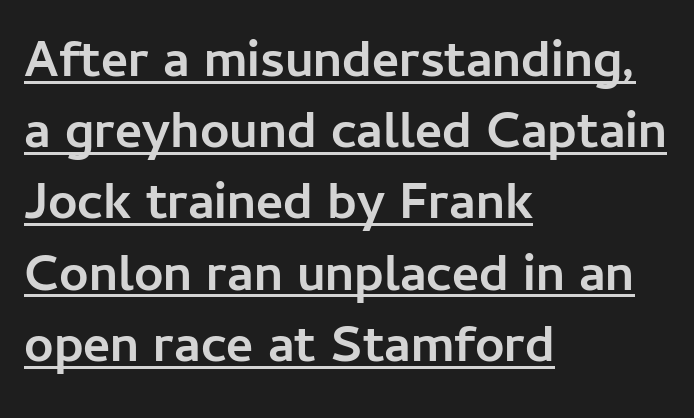
Here the glyphs are tracked normally, forming tight word shapes. Evenly set lines give the paragraph a standard silhouette. Do the characters align in a grid? No, the font is proportional. Weight check: bold — yes, fully. No feet cap the strokes, marking this as sans-serif type. The sample's only ornament is a line tracing under the words.
